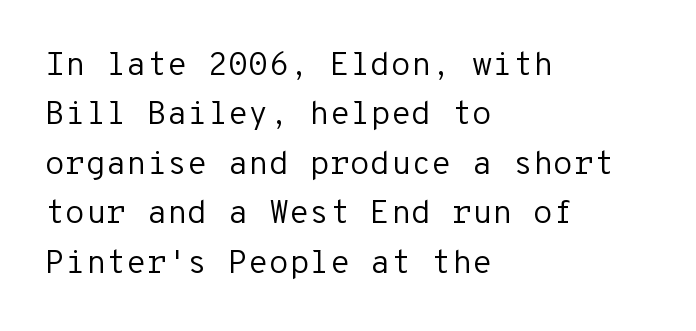
The image shows 33 px regular-weight sans-serif type, upright, monospaced; set left-aligned, normal line spacing (1.5x), normal letter spacing, not underlined; low stroke contrast and a medium x-height.
